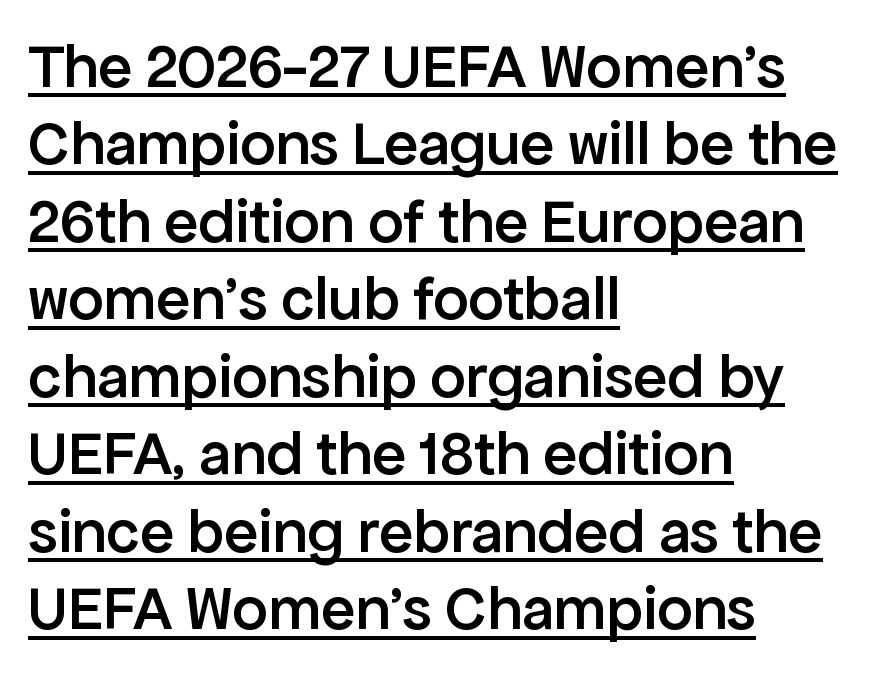
Nope, no serifs anywhere on these letters. A classic flush-left, rag-right setting is used for this passage. The letters sit at their default tracking, neither squeezed nor spread. You could not count columns in this text — the font is proportionally spaced.
